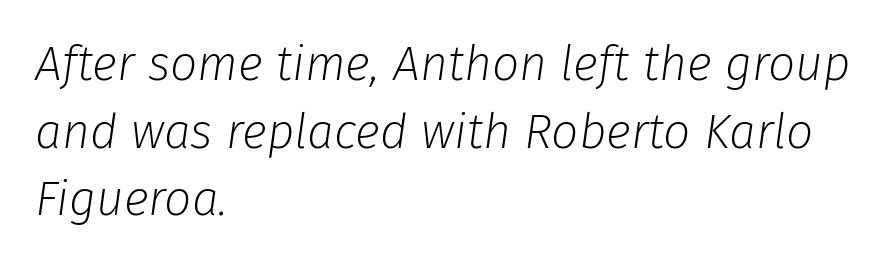
The image shows 48 px light type, italic (leaning right); set left-aligned, normal line spacing (1.41x), normal letter spacing, not underlined; low stroke contrast and a medium x-height.
